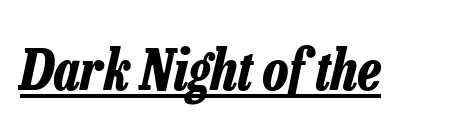
Characters are canted at an angle relative to the baseline's perpendicular. A typesetter would call this proportional, since set widths differ per character. No extra tracking has been applied to these lines. Looks like someone drew a line under every word here.
